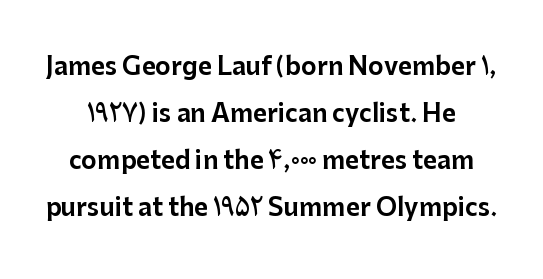
The image shows 24 px text type, upright; set loose line spacing (1.96x), normal letter spacing, not underlined.
